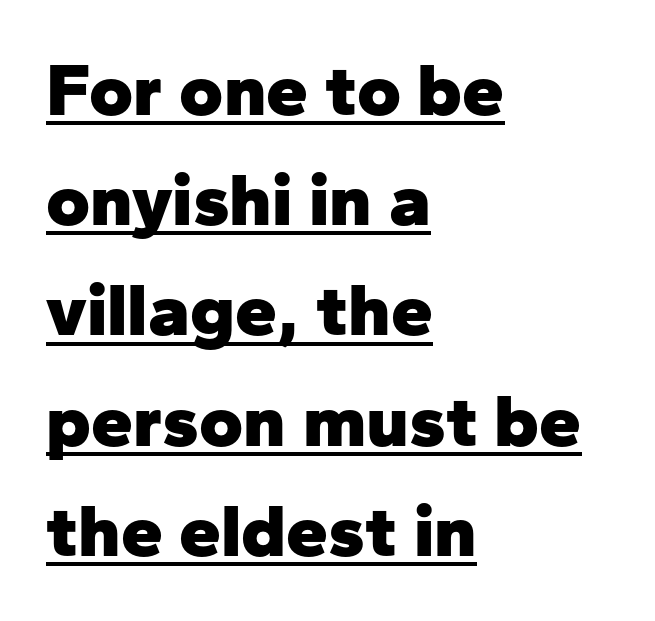
{"serif": "no", "italic": "no", "bold": "yes", "weight": "heavy", "width": "normal", "stroke_contrast": "low", "x_height": "medium", "monospaced": "no", "underline": "yes", "align": "left", "line_spacing": "normal", "line_spacing_ratio": 1.47, "letter_spacing": "normal", "letter_spacing_em": 0.0, "glyph_px": 75}
